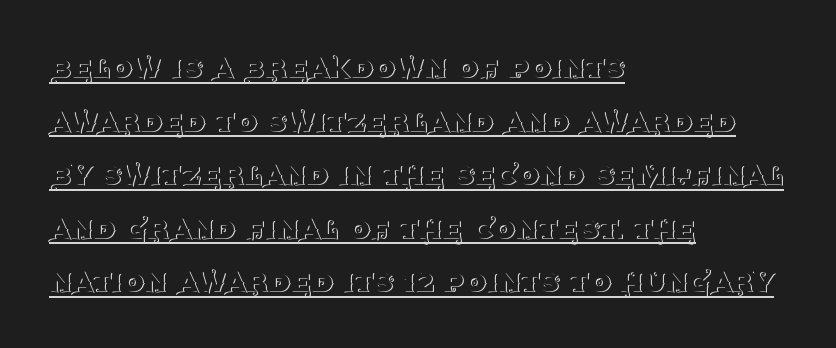
{"serif": "yes", "italic": "no", "bold": "no", "weight": "thin", "width": "normal", "stroke_contrast": "medium", "x_height": "large", "monospaced": "no", "underline": "yes", "align": "left", "line_spacing": "normal", "line_spacing_ratio": 1.53, "letter_spacing": "normal", "letter_spacing_em": 0.0, "glyph_px": 35}
